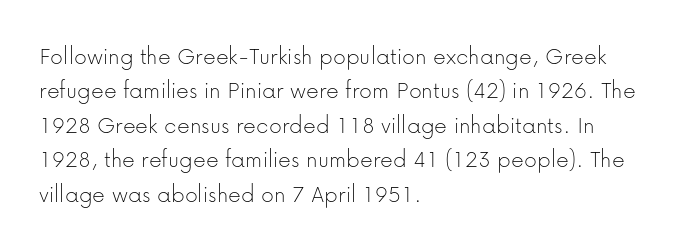
Spacing between characters is what you'd get straight out of the box. The passage shown is not underscored anywhere. The lines in this sample share a left origin and differ only in where they stop. The lines sit at an ordinary, default distance from one another. Is the type heavy? It reads as light-to-regular instead.
